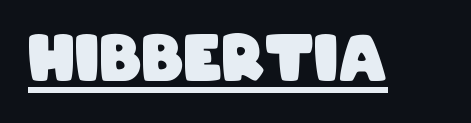
The image shows 63 px heavy, condensed sans-serif type; set normal letter spacing, underlined; low stroke contrast and a large x-height.
